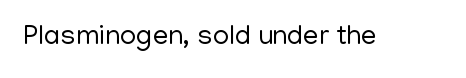
The image shows 28 px regular-weight sans-serif type, upright; set normal letter spacing, not underlined; low stroke contrast and a medium x-height.
